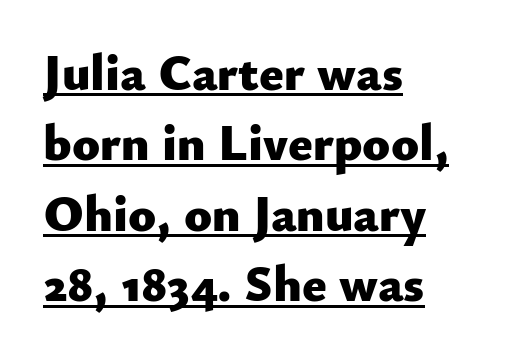
A typographer would call this underscored text. The letters are bold, with thick, heavy strokes. Designer's note — italics off, roman on. This sample has the flowing, uneven cadence of proportional lettering.
